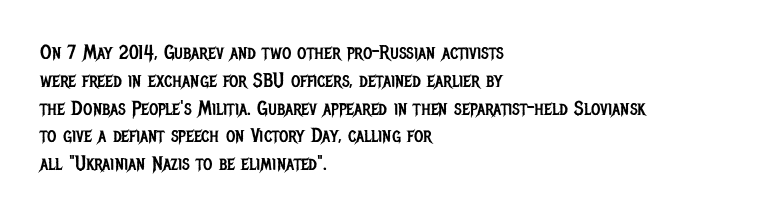
The image shows 20 px text type, upright; set left-aligned, normal line spacing (1.39x), normal letter spacing, not underlined.
